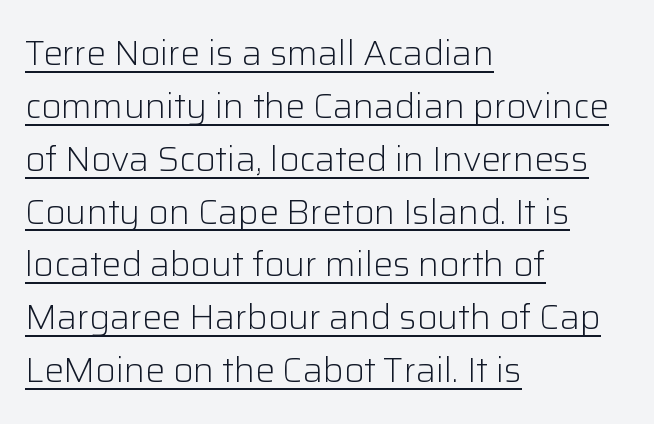
The image shows 35 px light sans-serif type, upright; set left-aligned, normal line spacing (1.51x), normal letter spacing, underlined; low stroke contrast and a medium x-height.
